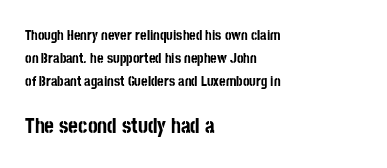
The image shows 21 px bold type, upright; set left-aligned, normal line spacing (1.64x), normal letter spacing, not underlined; the second (bottom) block is 1.5x larger.
